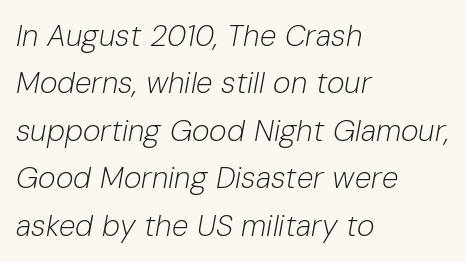
Left-aligned paragraph, ragged on the right. The words here are not underlined. The leading is moderate, giving the passage an even texture. In terms of letterspacing, this is plain default setting. Weight: regular or lighter. This sample has the flowing, uneven cadence of proportional lettering.
